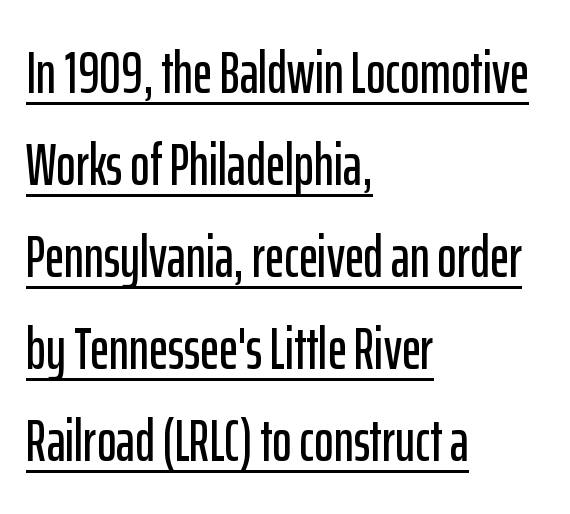
In designer terms, the underline attribute is active on this setting. Notice how descenders clear the ascenders below comfortably — that's standard leading. The font's upright variant was chosen for this text. The lines are quadded left. What kind of face is this? One without serifs — a sans.
